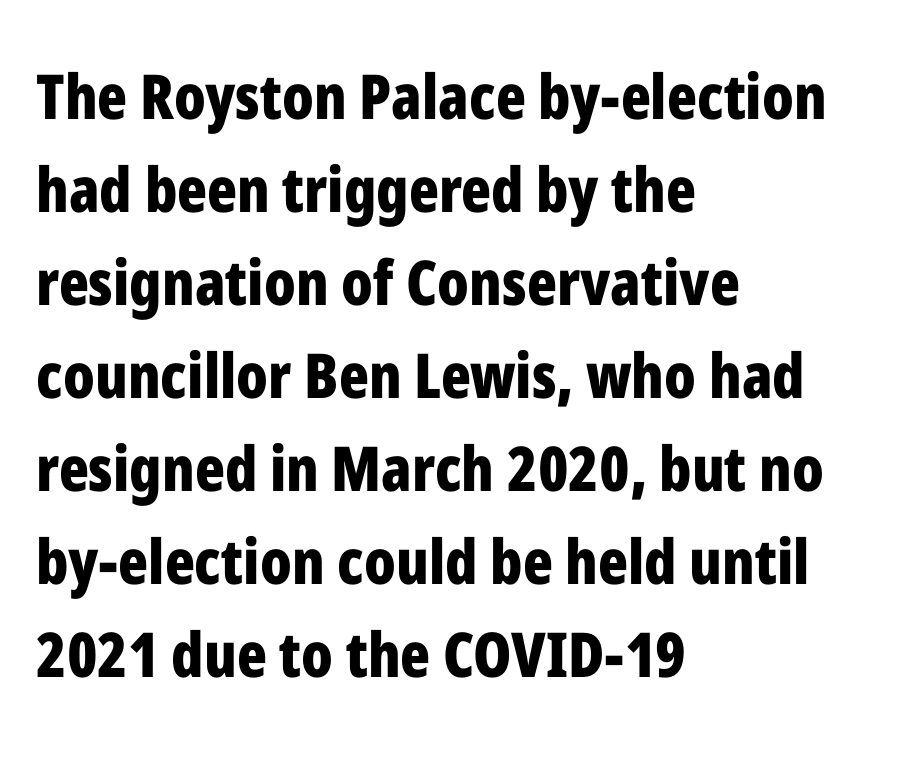
The image shows 62 px bold, condensed sans-serif type, upright; set left-aligned, normal line spacing (1.5x), normal letter spacing, not underlined; low stroke contrast and a medium x-height.
